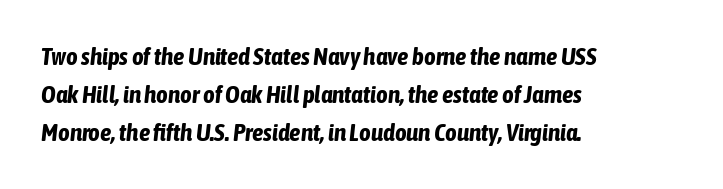
{"italic": "yes", "lean": "right", "slant_degrees": 6, "bold": "yes", "underline": "no", "align": "left", "line_spacing": "normal", "line_spacing_ratio": 1.53, "letter_spacing": "normal", "letter_spacing_em": 0.0, "glyph_px": 25}
